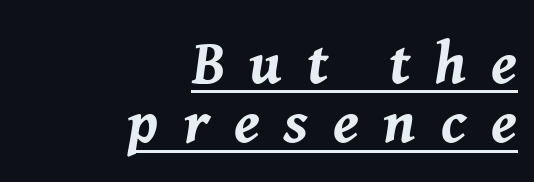
Proportional: the letters do not fall into vertical columns. The typesetter has applied underlining to the passage shown. Right-aligned paragraph, ragged on the left. Quick note: interline space is minimal. You could only call the tracking loose — the letters float apart. If you drew a line through each stem, it would be angled.
